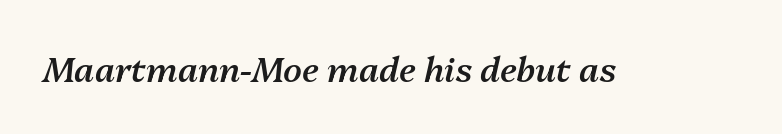
Q: Is the text bold? A: Semi-bold.
Q: Is the text italic (slanted)? A: Yes, it leans right by about 13 degrees.
Q: Is the text underlined? A: No.
Q: Is the spacing between letters normal or unusually wide? A: Normal.
Q: Width (condensed, normal, or wide)? A: Normal.
Q: Stroke contrast? A: Medium.
Q: x-height? A: Medium.
Q: Monospaced? A: No.
